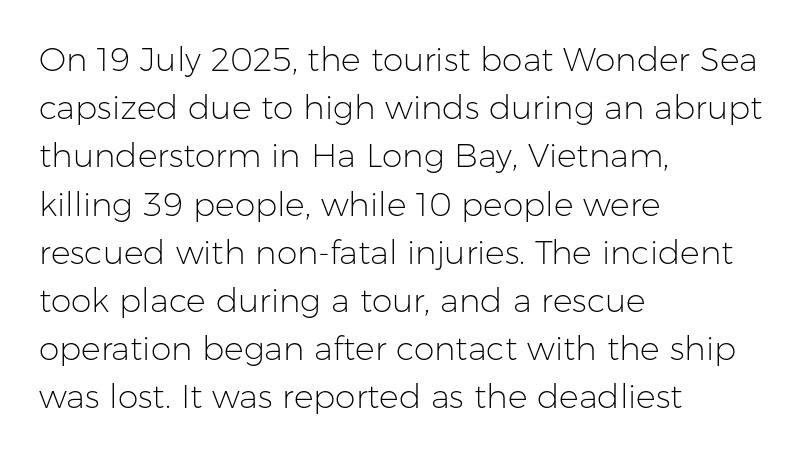
Q: Is the text bold? A: No.
Q: Is the text italic (slanted)? A: No, it is upright.
Q: Is the typeface a serif or a sans-serif typeface? A: Sans-serif.
Q: Is the text underlined? A: No.
Q: How is the paragraph aligned? A: Left-aligned.
Q: Is the spacing between letters normal or unusually wide? A: Normal.
Q: Is the spacing between lines tight, normal or loose? A: Normal.
Q: Width (condensed, normal, or wide)? A: Normal.
Q: Stroke contrast? A: Low.
Q: x-height? A: Medium.
Q: Monospaced? A: No.
